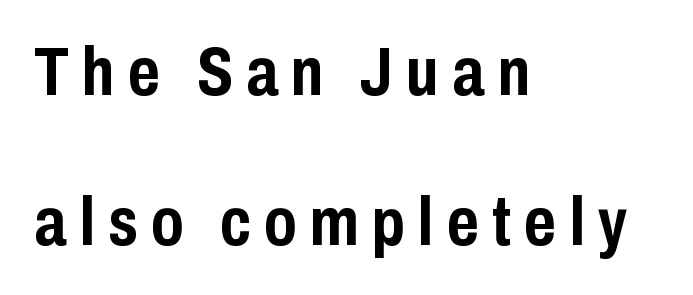
{"serif": "no", "italic": "no", "bold": "yes", "weight": "semibold", "width": "condensed", "stroke_contrast": "low", "x_height": "medium", "monospaced": "no", "underline": "no", "align": "left", "line_spacing": "loose", "line_spacing_ratio": 2.18, "glyph_px": 69}
